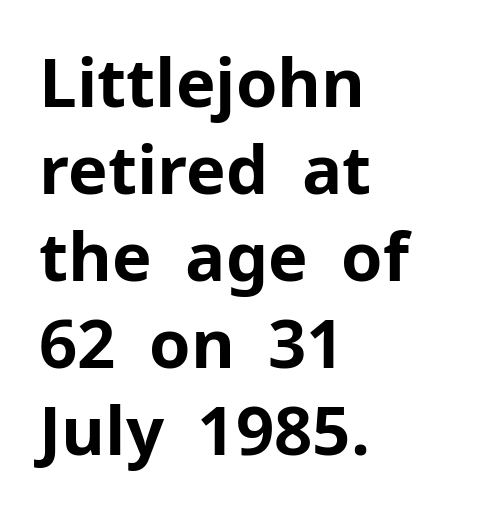
Does the weight exceed regular? Yes, all the way to bold. Posture: vertical. Nobody touched the tracking dial on this one. The font family rendered here belongs to the sans-serif group. Short and long lines alike share a common starting point at left. The face used here is proportionally spaced, like ordinary book or web type.
